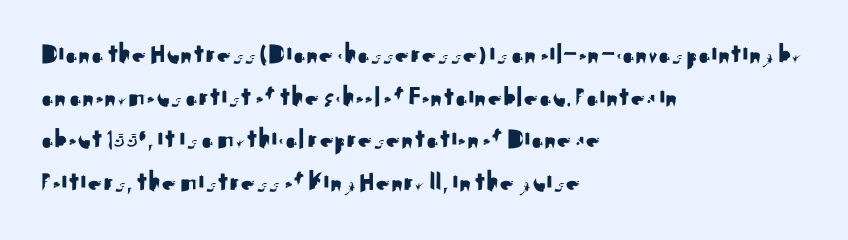
How would I describe the line gaps? Plain and ordinary. Character widths vary here, with narrow letters taking less room than wide ones. The ragged edge is on the right, which tells us the setting is flush left. Note: no serifs on the glyphs. Quick note: not italic, upright. A typesetter would call this zero additional tracking.
